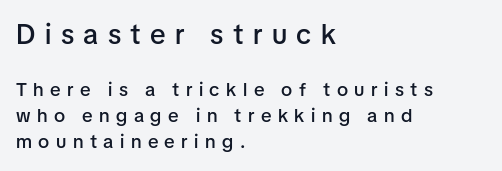
The image shows 28 px semibold sans-serif type, upright; set left-aligned, normal line spacing (1.38x), unusually wide letter spacing (+0.34 em), not underlined; the first (top) block is 1.47x larger; low stroke contrast and a medium x-height.
